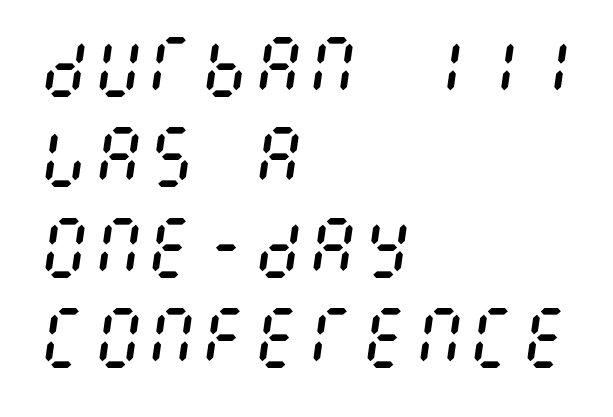
{"italic": "yes", "lean": "right", "slant_degrees": 8, "bold": "no", "weight": "regular", "width": "condensed", "stroke_contrast": "medium", "x_height": "large", "underline": "no", "align": "left", "line_spacing": "normal", "line_spacing_ratio": 1.35, "letter_spacing": "normal", "letter_spacing_em": 0.0, "glyph_px": 67}
